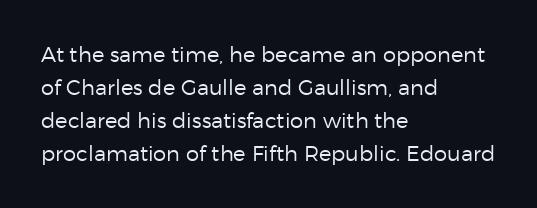
{"italic": "no", "bold": "no", "underline": "no", "align": "left", "line_spacing": "normal", "line_spacing_ratio": 1.57, "letter_spacing": "normal", "letter_spacing_em": 0.0, "glyph_px": 21}
